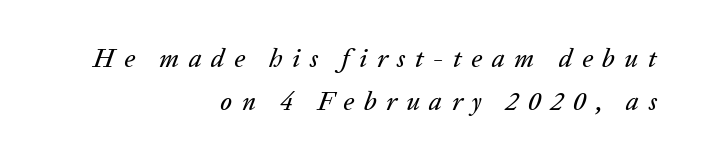
The image shows 26 px text type, italic (leaning right); set right-aligned, normal line spacing (1.66x), unusually wide letter spacing (+0.37 em), not underlined.
